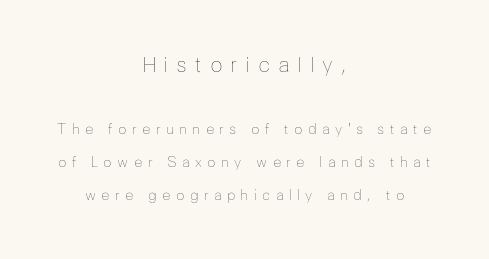
Q: Is the text bold? A: No.
Q: Is the text italic (slanted)? A: No, it is upright.
Q: Is the text underlined? A: No.
Q: How is the paragraph aligned? A: Centered.
Q: Is the spacing between letters normal or unusually wide? A: Unusually wide.
Q: Is the spacing between lines tight, normal or loose? A: Loose.
Q: Which block of text is set in a larger size, the first (top) or the second (bottom)? A: The first (top) one.
